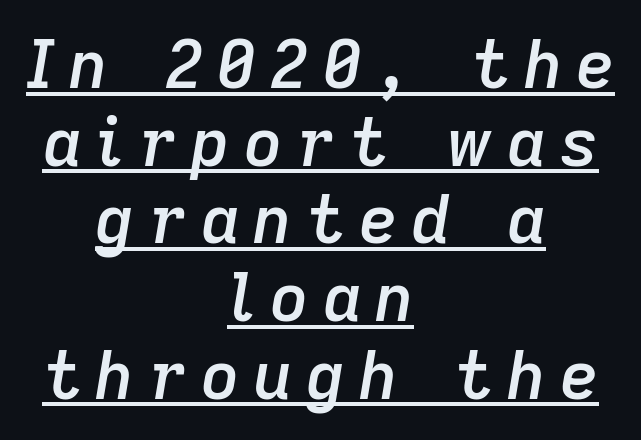
{"italic": "yes", "lean": "right", "slant_degrees": 9, "bold": "semi", "weight": "semibold", "width": "normal", "stroke_contrast": "low", "x_height": "medium", "monospaced": "no", "underline": "yes", "align": "center", "line_spacing_ratio": 1.16, "letter_spacing": "wide", "letter_spacing_em": 0.21, "glyph_px": 67}
